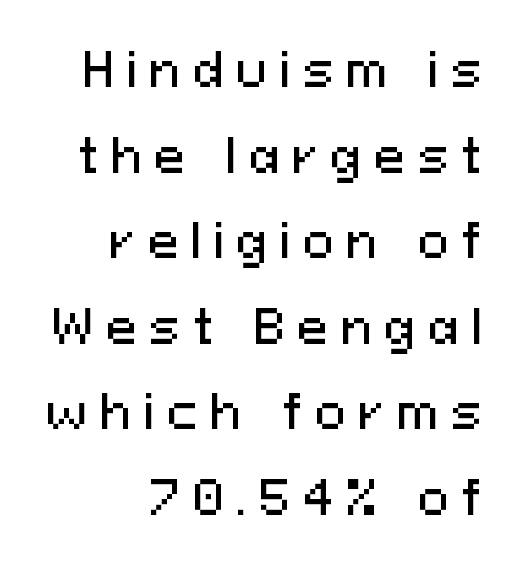
Q: Is the text italic (slanted)? A: No, it is upright.
Q: Is the typeface a serif or a sans-serif typeface? A: Sans-serif.
Q: Is the text underlined? A: No.
Q: How is the paragraph aligned? A: Right-aligned.
Q: Is the spacing between letters normal or unusually wide? A: Unusually wide.
Q: Width (condensed, normal, or wide)? A: Normal.
Q: Stroke contrast? A: Medium.
Q: x-height? A: Medium.
Q: Monospaced? A: No.
